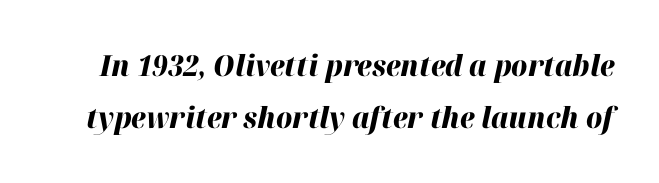
Q: Is the text bold? A: Yes.
Q: Is the text italic (slanted)? A: Yes, it leans right by about 12 degrees.
Q: Is the text underlined? A: No.
Q: Is the spacing between letters normal or unusually wide? A: Normal.
Q: Width (condensed, normal, or wide)? A: Normal.
Q: Stroke contrast? A: High.
Q: x-height? A: Medium.
Q: Monospaced? A: No.
